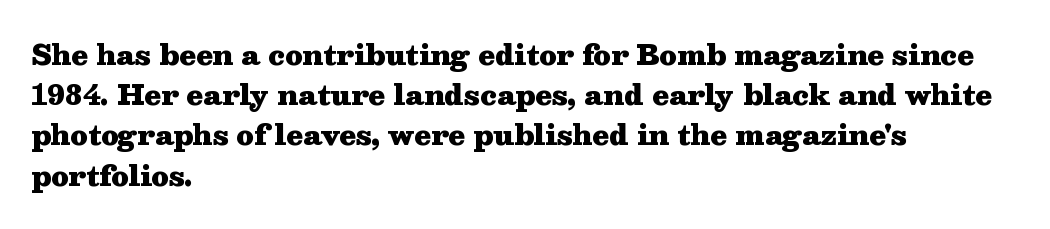
Q: Is the text bold? A: Yes.
Q: Is the text italic (slanted)? A: No, it is upright.
Q: Is the text underlined? A: No.
Q: How is the paragraph aligned? A: Left-aligned.
Q: Is the spacing between letters normal or unusually wide? A: Normal.
Q: Is the spacing between lines tight, normal or loose? A: Normal.
